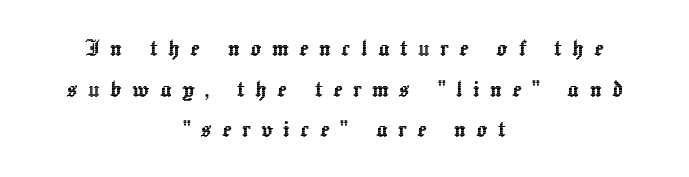
The image shows 28 px text type, upright; set centered, normal line spacing (1.45x), unusually wide letter spacing (+0.37 em), not underlined; a medium x-height.
